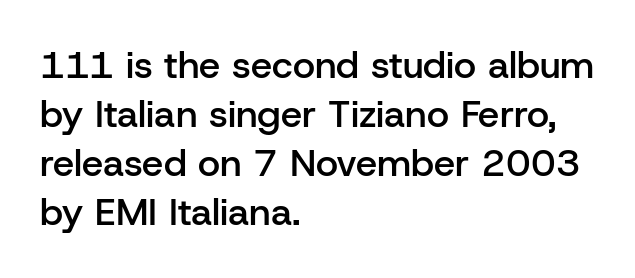
{"serif": "no", "italic": "no", "bold": "semi", "weight": "semibold", "width": "normal", "stroke_contrast": "low", "x_height": "medium", "monospaced": "no", "underline": "no", "align": "left", "line_spacing": "normal", "line_spacing_ratio": 1.29, "letter_spacing": "normal", "letter_spacing_em": 0.0, "glyph_px": 38}
